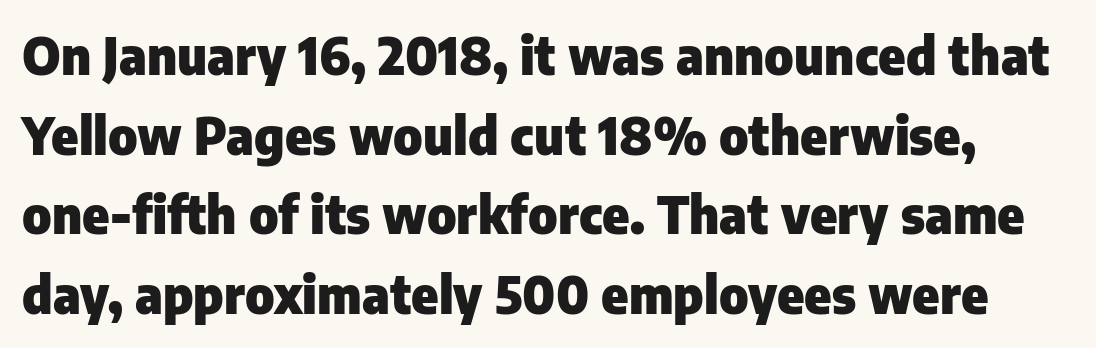
Normally led — the rows are evenly, conventionally spaced. These lines keep a tight, regular rhythm from letter to letter. Here the designer chose a conventional face with non-uniform glyph widths. Each letter's strokes conclude bluntly, with no projecting serifs.
